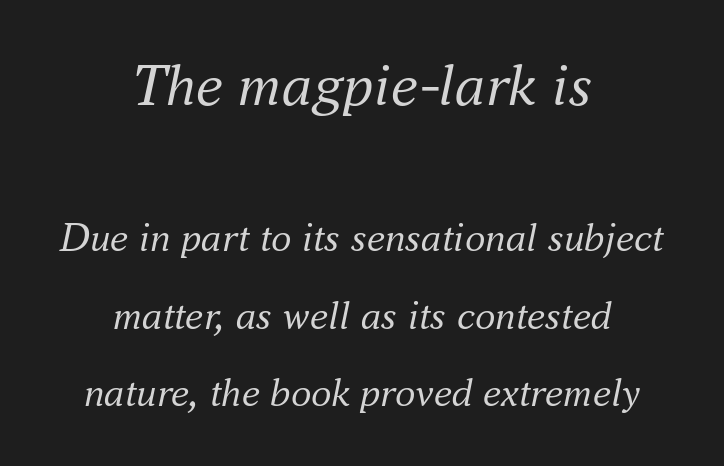
Lines of text with bare space underneath. The whitespace from short lines is split evenly between both sides. These lines are rendered in a variable-pitch font. The lettering tilts uniformly, giving the passage an italic look. Heaviness? Minimal to ordinary, like unemphasized prose.
